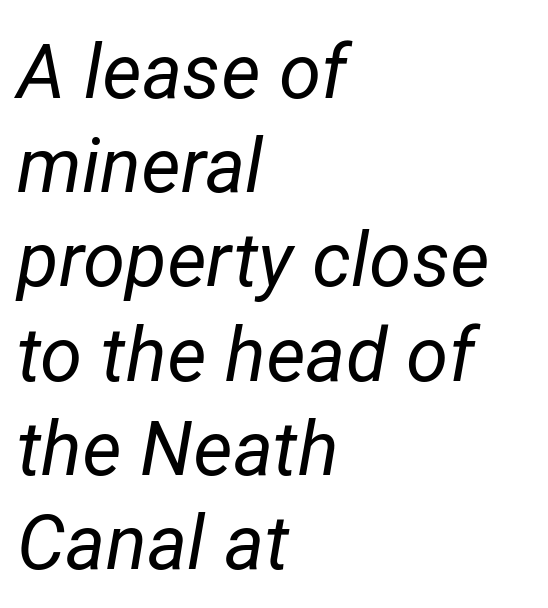
{"italic": "yes", "lean": "right", "slant_degrees": 12, "bold": "no", "weight": "regular", "width": "normal", "stroke_contrast": "low", "x_height": "medium", "monospaced": "no", "underline": "no", "align": "left", "line_spacing_ratio": 1.24, "letter_spacing": "normal", "letter_spacing_em": 0.0, "glyph_px": 76}
